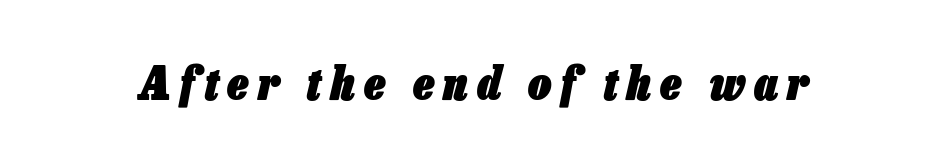
The image shows 46 px heavy, condensed type, italic (leaning right); set unusually wide letter spacing (+0.2 em), not underlined; low stroke contrast and a medium x-height.
